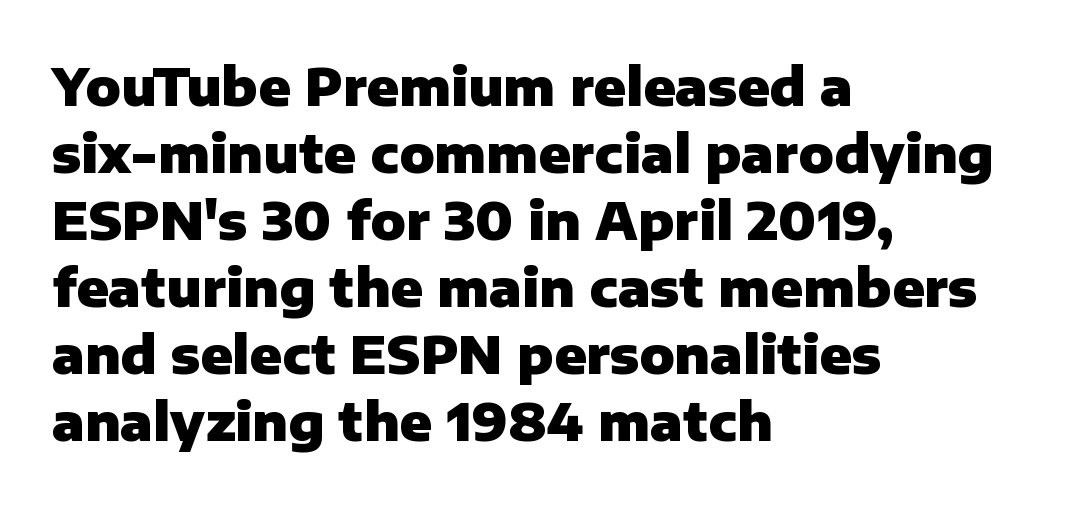
The face used here is a sans, in the tradition of grotesques and geometrics. Alignment: flush left. Rule under the text: the space is simply empty. On the weight axis this lands at bold, roughly 700.
